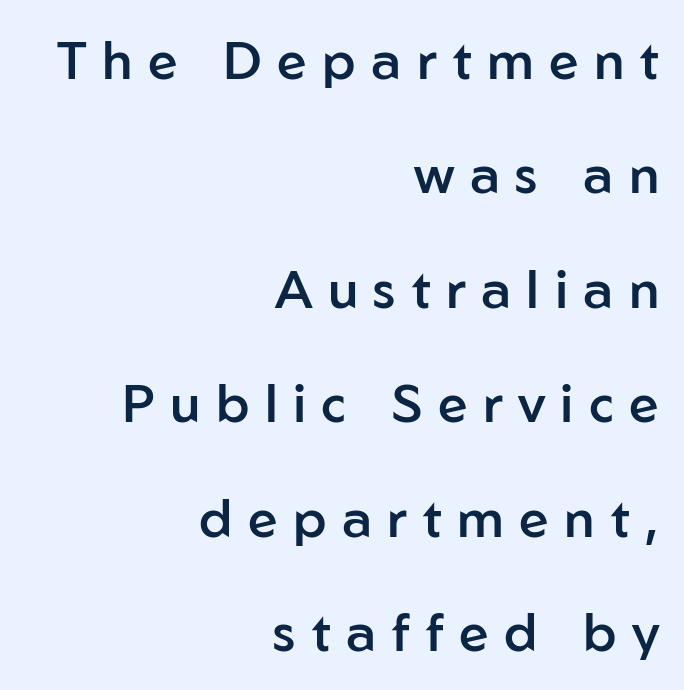
The image shows 53 px semibold sans-serif type, upright; set right-aligned, loose line spacing (2.16x), unusually wide letter spacing (+0.29 em), not underlined; low stroke contrast and a medium x-height.
